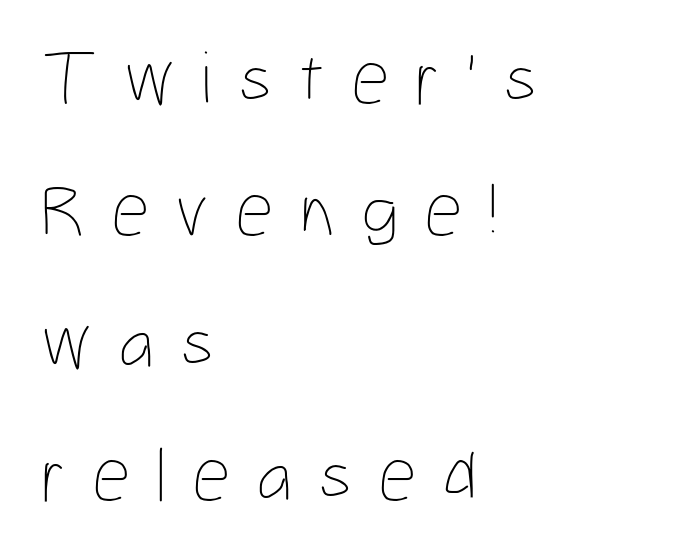
The image shows 76 px thin, condensed type, upright; set left-aligned, line spacing 1.74x, unusually wide letter spacing (+0.34 em), not underlined; low stroke contrast and a medium x-height.
